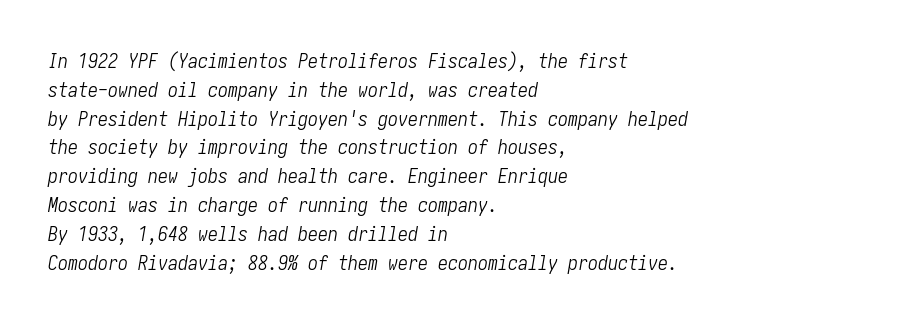
The image shows 20 px text type, italic (leaning right); set left-aligned, normal line spacing (1.44x), normal letter spacing, not underlined.
